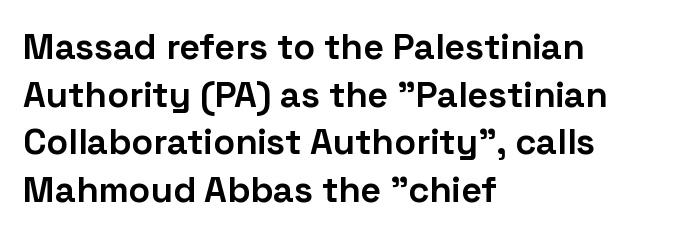
Q: Is the text bold? A: Yes.
Q: Is the text italic (slanted)? A: No, it is upright.
Q: Is the typeface a serif or a sans-serif typeface? A: Sans-serif.
Q: Is the text underlined? A: No.
Q: How is the paragraph aligned? A: Left-aligned.
Q: Is the spacing between letters normal or unusually wide? A: Normal.
Q: Is the spacing between lines tight, normal or loose? A: Normal.
Q: Width (condensed, normal, or wide)? A: Normal.
Q: Stroke contrast? A: Low.
Q: x-height? A: Medium.
Q: Monospaced? A: No.
